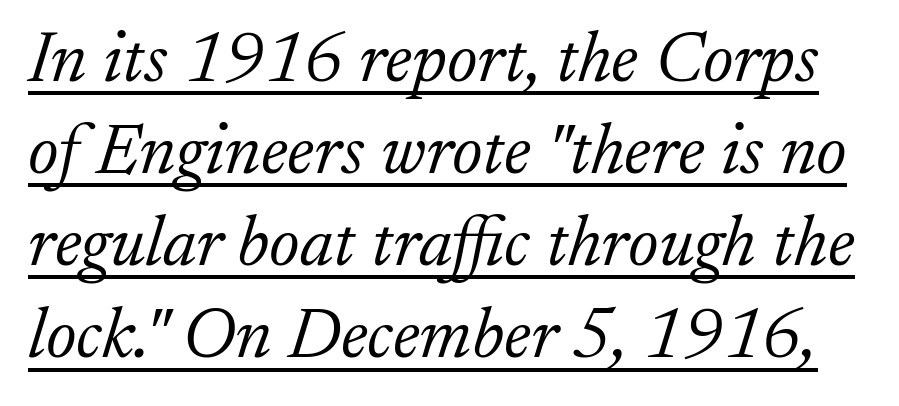
Normally led — the rows are evenly, conventionally spaced. This sample uses a serif face. These lines are rendered in a variable-pitch font. The whole block is typeset with a tilt. This rendering features underlined lettering. Default kerning and tracking; the words read as compact shapes.
